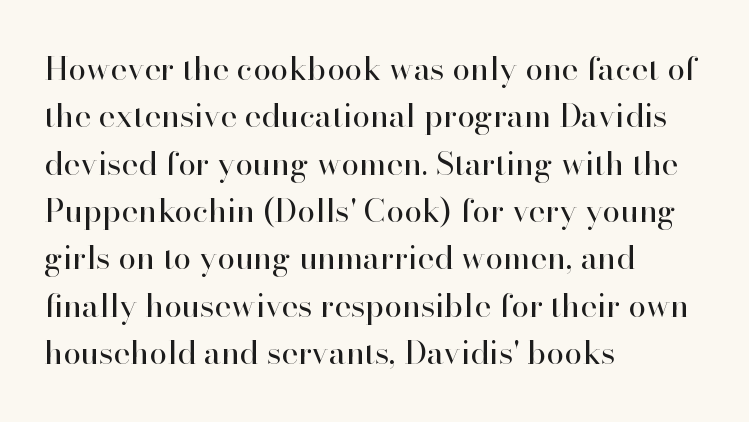
Q: Is the text bold? A: No.
Q: Is the text italic (slanted)? A: No, it is upright.
Q: Is the typeface a serif or a sans-serif typeface? A: Serif.
Q: Is the text underlined? A: No.
Q: How is the paragraph aligned? A: Left-aligned.
Q: Is the spacing between letters normal or unusually wide? A: Normal.
Q: Is the spacing between lines tight, normal or loose? A: Normal.
Q: Width (condensed, normal, or wide)? A: Normal.
Q: Stroke contrast? A: High.
Q: x-height? A: Small.
Q: Monospaced? A: No.
